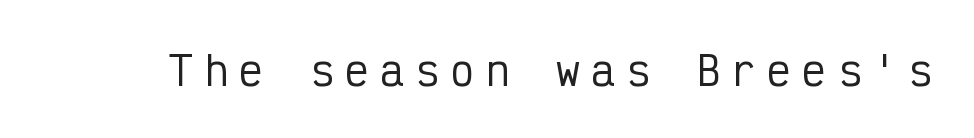
Q: Is the text italic (slanted)? A: No, it is upright.
Q: Is the typeface a serif or a sans-serif typeface? A: Sans-serif.
Q: Is the text underlined? A: No.
Q: Is the spacing between letters normal or unusually wide? A: Unusually wide.
Q: Width (condensed, normal, or wide)? A: Condensed.
Q: Stroke contrast? A: Low.
Q: x-height? A: Medium.
Q: Monospaced? A: Yes.
